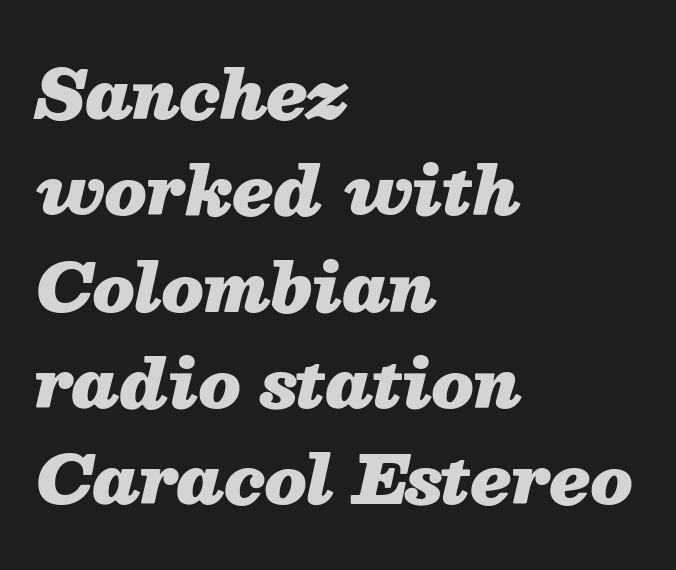
Q: Is the text bold? A: Yes.
Q: Is the text italic (slanted)? A: Yes, it leans right by about 13 degrees.
Q: Is the text underlined? A: No.
Q: How is the paragraph aligned? A: Left-aligned.
Q: Is the spacing between letters normal or unusually wide? A: Normal.
Q: Is the spacing between lines tight, normal or loose? A: Normal.
Q: Width (condensed, normal, or wide)? A: Normal.
Q: Stroke contrast? A: Medium.
Q: x-height? A: Medium.
Q: Monospaced? A: No.
